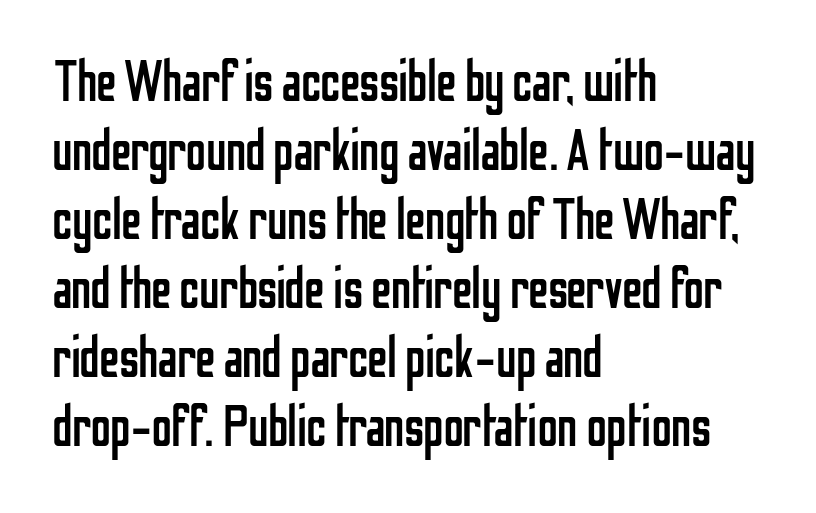
The image shows 57 px regular-weight, condensed sans-serif type, upright; set left-aligned, line spacing 1.21x, normal letter spacing, not underlined; low stroke contrast and a medium x-height.
